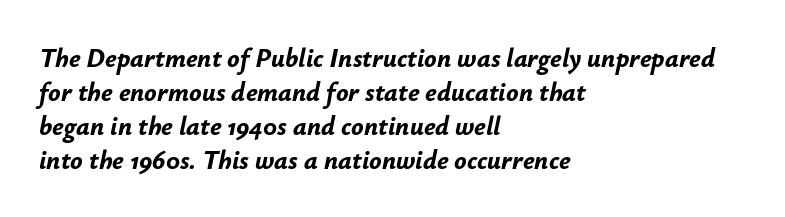
The image shows 26 px bold type, italic (leaning right); set left-aligned, normal line spacing (1.31x), normal letter spacing, not underlined.
